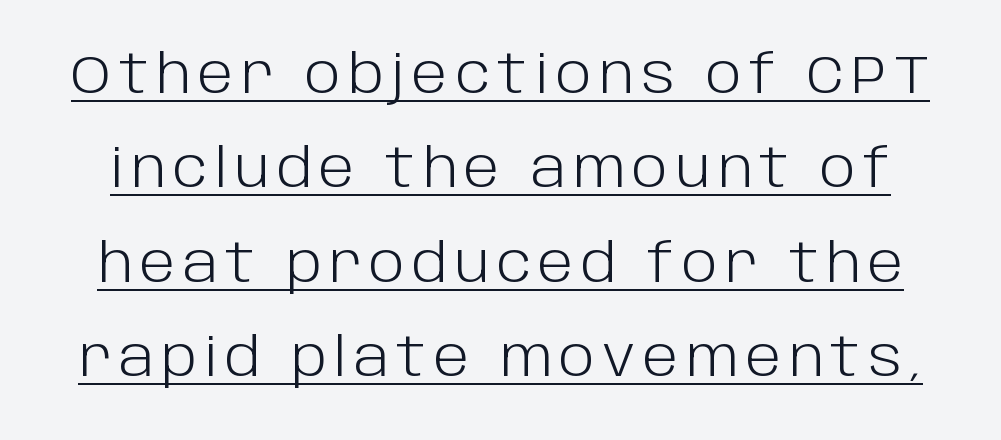
Underlined type. A sans-serif font was chosen for this passage. This is the regular roman posture of the typeface. Is the stroke heavy? The answer is a plain regular-or-lighter. A typesetter would call this proportional, since set widths differ per character.
